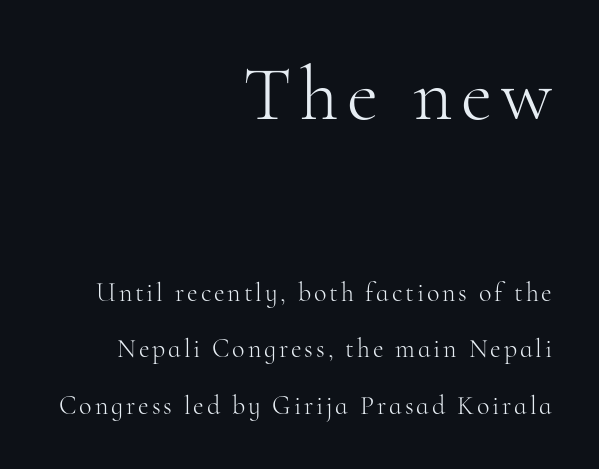
{"serif": "yes", "italic": "no", "bold": "no", "weight": "light", "width": "normal", "stroke_contrast": "high", "x_height": "small", "monospaced": "no", "underline": "no", "align": "right", "line_spacing": "loose", "line_spacing_ratio": 2.17, "larger_block": "first", "size_ratio": 2.96, "glyph_px": 77}
